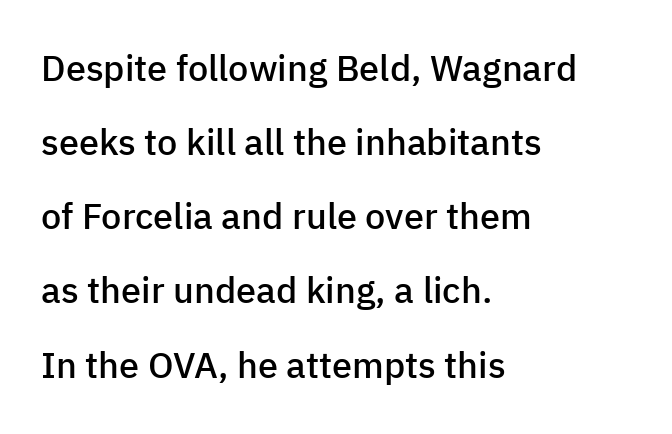
The type is set solid horizontally, with unmodified tracking. The face used here is a sans, in the tradition of grotesques and geometrics. Every stem runs plumb, perpendicular to the baseline. Airy leading. A bare baseline throughout the passage. Think of a printed novel: that variable character pitch is what you see here.
